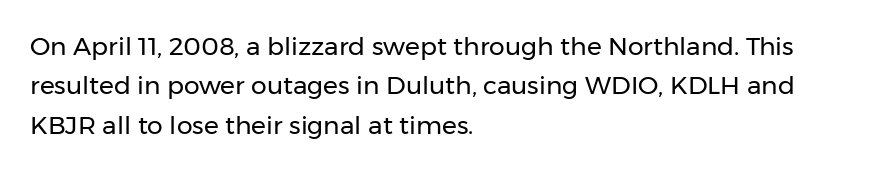
{"italic": "no", "bold": "no", "underline": "no", "align": "left", "line_spacing": "normal", "line_spacing_ratio": 1.58, "letter_spacing": "normal", "letter_spacing_em": 0.0, "glyph_px": 25}
